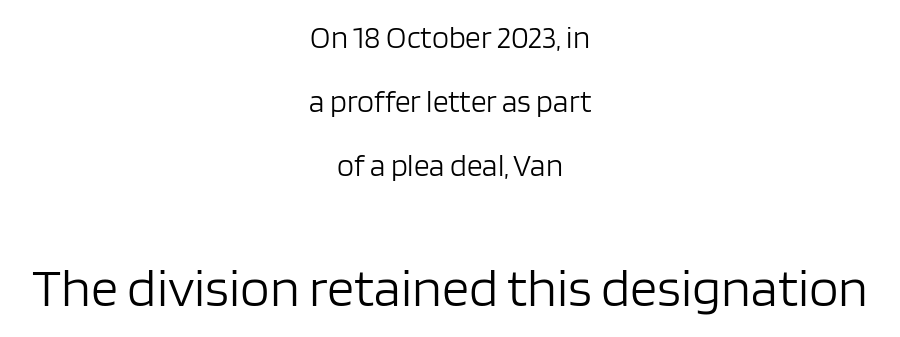
Q: Is the text bold? A: No.
Q: Is the text italic (slanted)? A: No, it is upright.
Q: Is the typeface a serif or a sans-serif typeface? A: Sans-serif.
Q: Is the text underlined? A: No.
Q: How is the paragraph aligned? A: Centered.
Q: Is the spacing between letters normal or unusually wide? A: Normal.
Q: Is the spacing between lines tight, normal or loose? A: Loose.
Q: Which block of text is set in a larger size, the first (top) or the second (bottom)? A: The second (bottom) one.
Q: Width (condensed, normal, or wide)? A: Normal.
Q: Stroke contrast? A: Low.
Q: x-height? A: Large.
Q: Monospaced? A: No.
